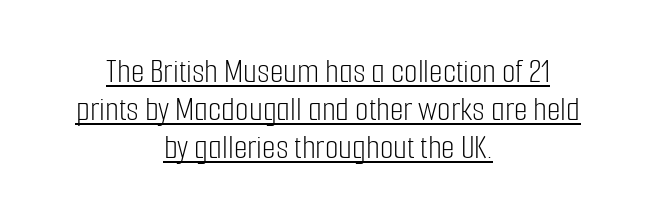
The typesetter has applied underlining to the passage shown. Alignment: centered. This block would grow much taller if given ordinary leading; it's compressed now. A typesetter would mark this as roman, not italic. Is the stroke heavy? The answer is a plain regular-or-lighter. To sum up the face: it is a sans, with no serifs.
